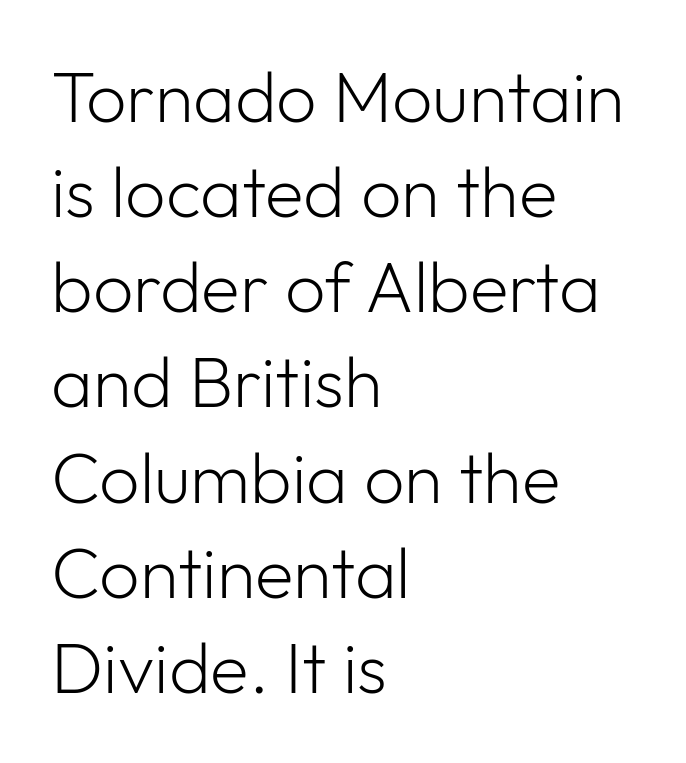
{"serif": "no", "italic": "no", "bold": "no", "weight": "light", "width": "normal", "stroke_contrast": "low", "x_height": "medium", "monospaced": "no", "underline": "no", "align": "left", "line_spacing": "normal", "line_spacing_ratio": 1.34, "letter_spacing": "normal", "letter_spacing_em": 0.0, "glyph_px": 71}
